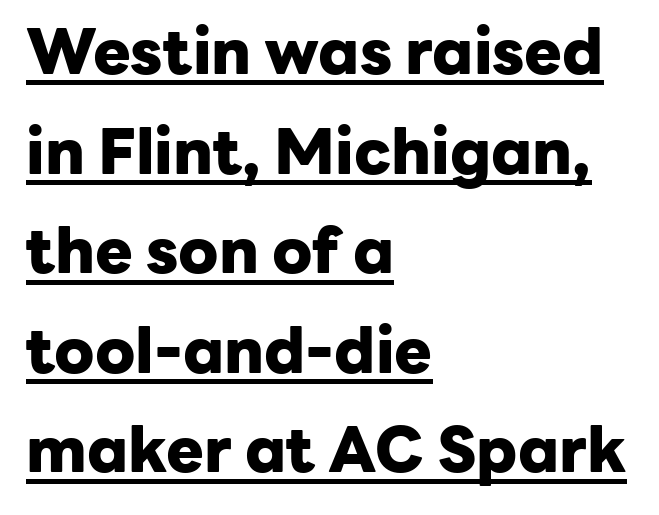
{"serif": "no", "italic": "no", "bold": "yes", "weight": "heavy", "width": "normal", "stroke_contrast": "low", "x_height": "medium", "monospaced": "no", "underline": "yes", "align": "left", "line_spacing": "normal", "line_spacing_ratio": 1.58, "letter_spacing": "normal", "letter_spacing_em": 0.0, "glyph_px": 63}
